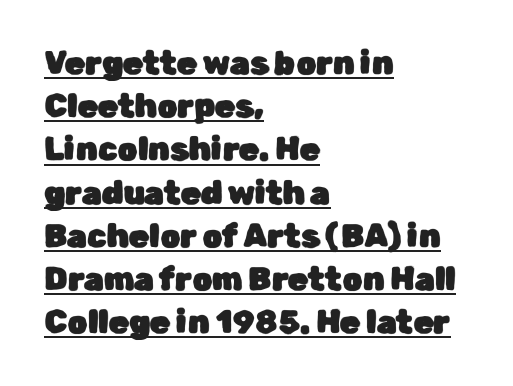
The image shows 32 px sans-serif type, upright; set left-aligned, normal line spacing (1.35x), normal letter spacing, underlined; low stroke contrast and a medium x-height.
